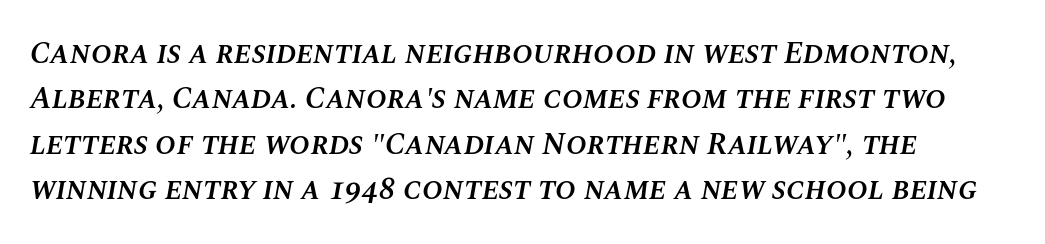
Notice the strokes are somewhat thickened but not fully heavy: this is a semibold. Anything drawn beneath the words? Only blank space. The letters are slanted; this is an italic face. The passage shown is typed in a proportional face where columns would drift.
